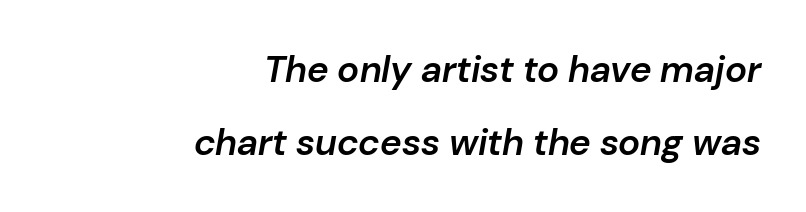
This sample has the flowing, uneven cadence of proportional lettering. You can tell it's italic because the verticals aren't actually vertical. A semibold gives these letters moderate extra thickness, short of bold. Check under the words: just untouched page. Each word holds together tightly as a unit, with standard inter-letter gaps.
